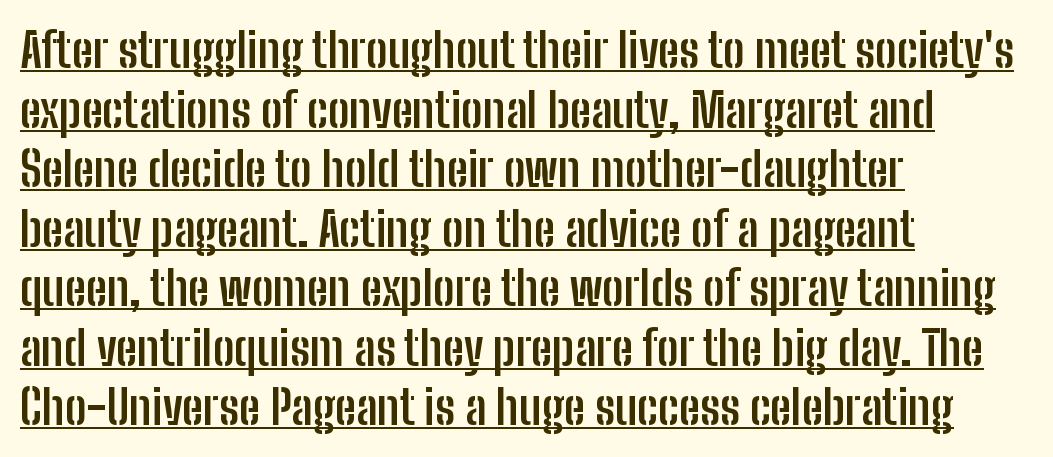
Q: Is the text bold? A: Yes.
Q: Is the text italic (slanted)? A: No, it is upright.
Q: Is the typeface a serif or a sans-serif typeface? A: Sans-serif.
Q: Is the text underlined? A: Yes.
Q: How is the paragraph aligned? A: Left-aligned.
Q: Is the spacing between letters normal or unusually wide? A: Normal.
Q: Width (condensed, normal, or wide)? A: Condensed.
Q: Stroke contrast? A: Low.
Q: x-height? A: Medium.
Q: Monospaced? A: No.
